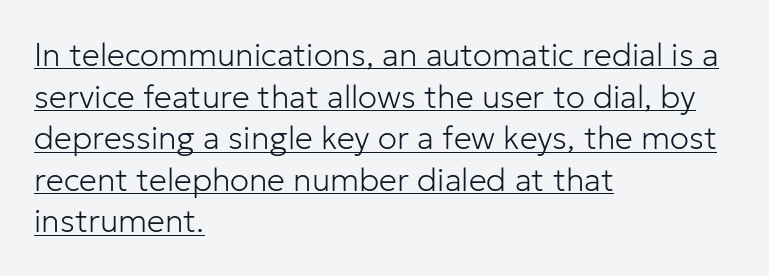
The image shows 32 px light sans-serif type, upright; set left-aligned, normal line spacing (1.3x), normal letter spacing, underlined; low stroke contrast and a medium x-height.
